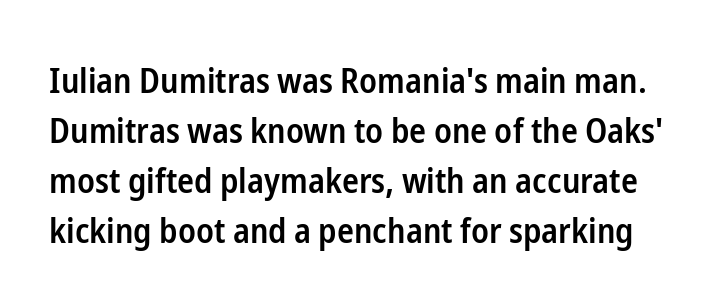
The image shows 35 px semibold, condensed sans-serif type, upright; set normal line spacing (1.43x), normal letter spacing, not underlined; low stroke contrast and a medium x-height.
